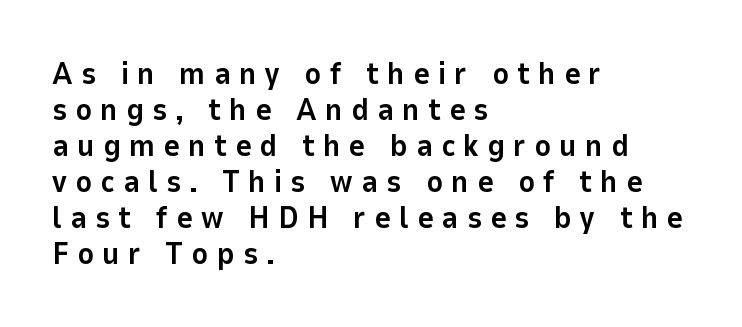
Q: Is the text bold? A: Yes.
Q: Is the text italic (slanted)? A: No, it is upright.
Q: Is the typeface a serif or a sans-serif typeface? A: Sans-serif.
Q: Is the text underlined? A: No.
Q: How is the paragraph aligned? A: Left-aligned.
Q: Is the spacing between letters normal or unusually wide? A: Unusually wide.
Q: Width (condensed, normal, or wide)? A: Normal.
Q: Stroke contrast? A: Low.
Q: x-height? A: Medium.
Q: Monospaced? A: No.
